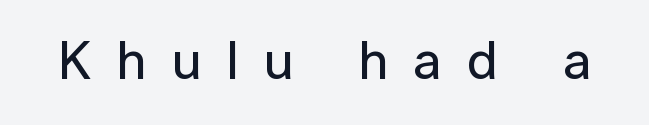
The face used here is proportionally spaced, like ordinary book or web type. Each row of text sits above clean, open space. Observe the wide spacing: letters keep a clear distance from each other. Unlike italic type, these characters show no tilt at all. This sample uses a sans-serif face.
